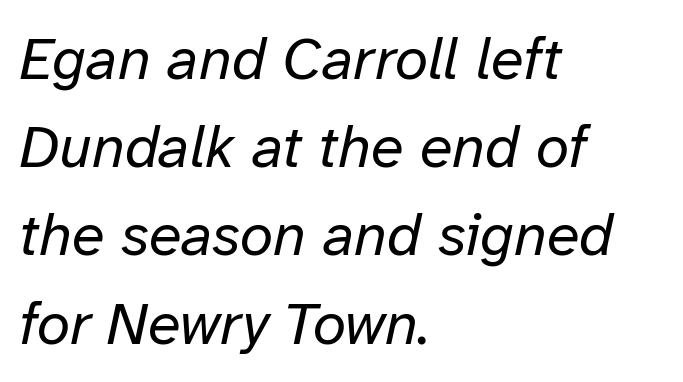
The image shows 60 px regular-weight type, italic (leaning right); set left-aligned, normal line spacing (1.47x), normal letter spacing, not underlined; low stroke contrast and a medium x-height.
